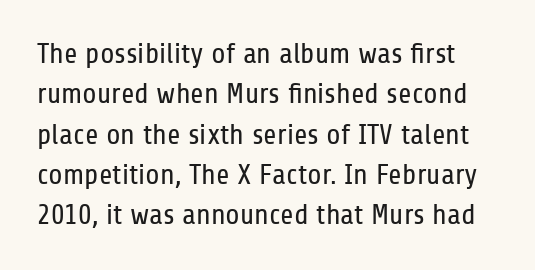
The image shows 29 px regular-weight, condensed sans-serif type, upright; set normal line spacing (1.39x), normal letter spacing, not underlined; low stroke contrast and a medium x-height.
